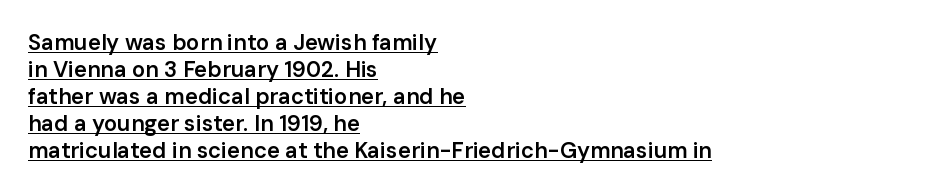
The image shows 22 px text type, upright; set left-aligned, line spacing 1.23x, normal letter spacing, underlined.
